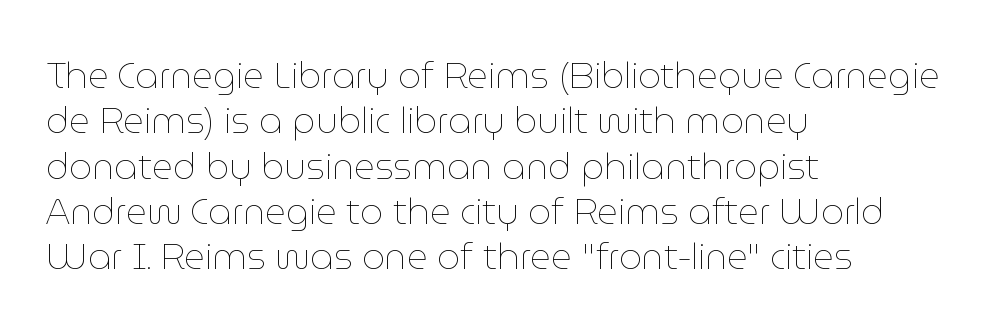
Quick note: not italic, upright. Every row of glyphs begins at an identical x-position on the left. A typesetter would call this proportional, since set widths differ per character. How are the letters spaced? Ordinarily, with no added tracking.
